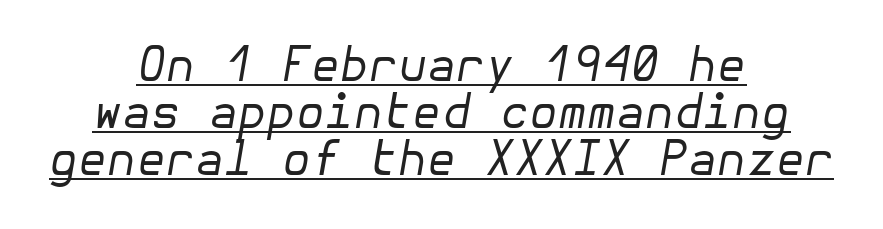
Q: Is the text bold? A: No.
Q: Is the text italic (slanted)? A: Yes, it leans right by about 10 degrees.
Q: Is the text underlined? A: Yes.
Q: How is the paragraph aligned? A: Centered.
Q: Is the spacing between letters normal or unusually wide? A: Normal.
Q: Is the spacing between lines tight, normal or loose? A: Tight.
Q: Width (condensed, normal, or wide)? A: Normal.
Q: Stroke contrast? A: Low.
Q: x-height? A: Medium.
